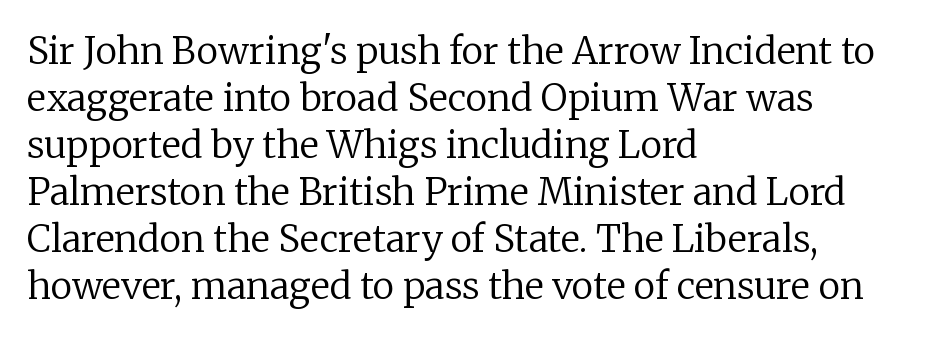
Q: Is the text bold? A: No.
Q: Is the text italic (slanted)? A: No, it is upright.
Q: Is the typeface a serif or a sans-serif typeface? A: Serif.
Q: Is the text underlined? A: No.
Q: How is the paragraph aligned? A: Left-aligned.
Q: Is the spacing between letters normal or unusually wide? A: Normal.
Q: Is the spacing between lines tight, normal or loose? A: Normal.
Q: Width (condensed, normal, or wide)? A: Normal.
Q: Stroke contrast? A: Low.
Q: x-height? A: Medium.
Q: Monospaced? A: No.
